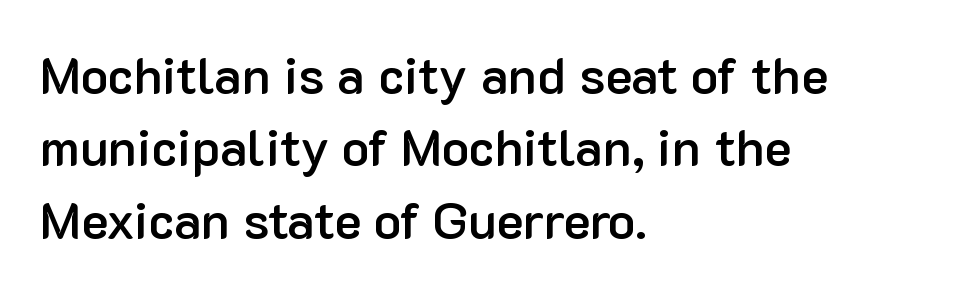
Q: Is the text bold? A: Semi-bold.
Q: Is the text italic (slanted)? A: No, it is upright.
Q: Is the typeface a serif or a sans-serif typeface? A: Sans-serif.
Q: Is the text underlined? A: No.
Q: How is the paragraph aligned? A: Left-aligned.
Q: Is the spacing between letters normal or unusually wide? A: Normal.
Q: Is the spacing between lines tight, normal or loose? A: Normal.
Q: Width (condensed, normal, or wide)? A: Normal.
Q: Stroke contrast? A: Low.
Q: x-height? A: Medium.
Q: Monospaced? A: No.
